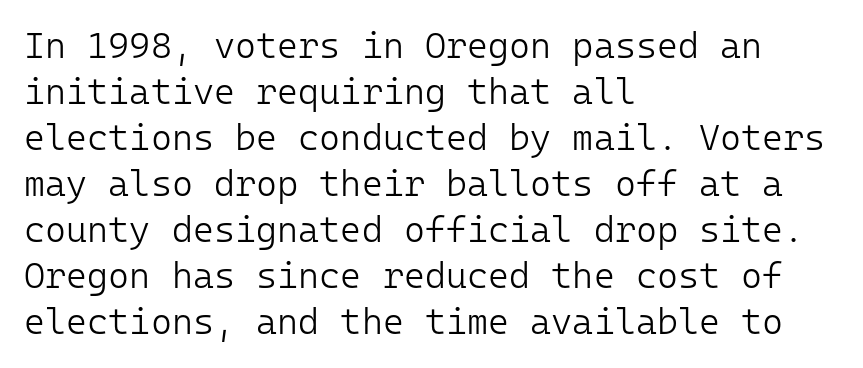
Q: Is the text bold? A: No.
Q: Is the text italic (slanted)? A: No, it is upright.
Q: Is the typeface a serif or a sans-serif typeface? A: Sans-serif.
Q: Is the text underlined? A: No.
Q: How is the paragraph aligned? A: Left-aligned.
Q: Is the spacing between letters normal or unusually wide? A: Normal.
Q: Is the spacing between lines tight, normal or loose? A: Normal.
Q: Width (condensed, normal, or wide)? A: Normal.
Q: Stroke contrast? A: Low.
Q: x-height? A: Medium.
Q: Monospaced? A: Yes.
